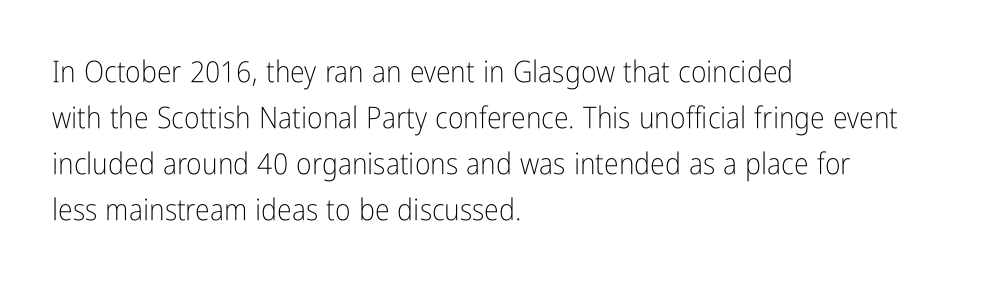
The image shows 30 px light, condensed sans-serif type, upright; set left-aligned, normal line spacing (1.53x), normal letter spacing, not underlined; low stroke contrast and a medium x-height.
